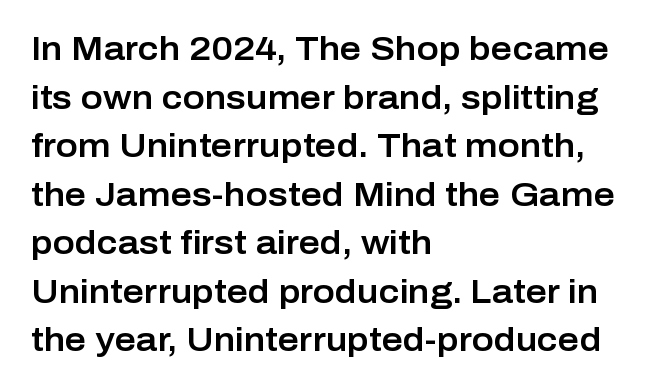
Check the space under the baseline: it is left empty. Is the block centered? No — it sits flush against the left margin. The letters carry no serifs — their stems end cleanly without finishing strokes. Looks like regular typesetting: each glyph gets only the width it needs. Leading: standard. Nope, not italic — everything's standing straight.
